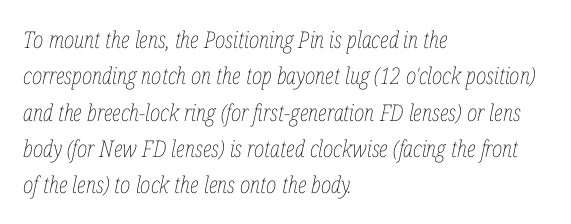
Q: Is the text bold? A: No.
Q: Is the text italic (slanted)? A: Yes, it leans right by about 12 degrees.
Q: Is the text underlined? A: No.
Q: How is the paragraph aligned? A: Left-aligned.
Q: Is the spacing between letters normal or unusually wide? A: Normal.
Q: Is the spacing between lines tight, normal or loose? A: Normal.
